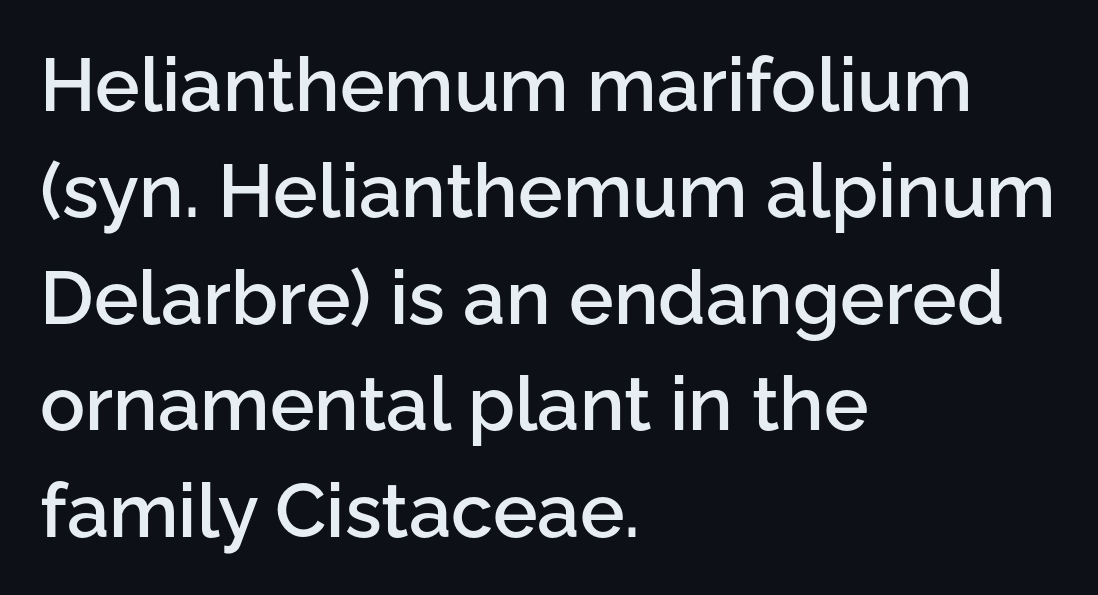
{"serif": "no", "italic": "no", "bold": "semi", "weight": "semibold", "width": "normal", "stroke_contrast": "low", "x_height": "medium", "monospaced": "no", "underline": "no", "align": "left", "line_spacing": "normal", "line_spacing_ratio": 1.42, "letter_spacing": "normal", "letter_spacing_em": 0.0, "glyph_px": 75}
